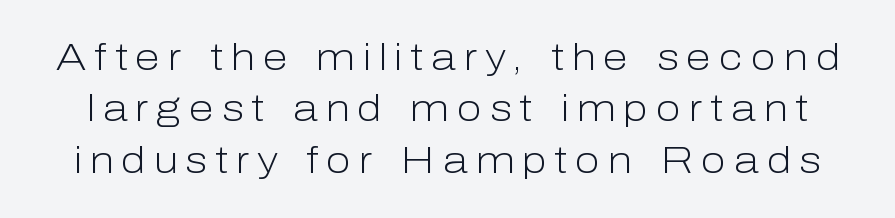
{"serif": "no", "italic": "no", "bold": "no", "weight": "light", "width": "normal", "stroke_contrast": "low", "x_height": "medium", "monospaced": "no", "underline": "no", "line_spacing": "normal", "line_spacing_ratio": 1.39, "letter_spacing": "wide", "letter_spacing_em": 0.21, "glyph_px": 37}
